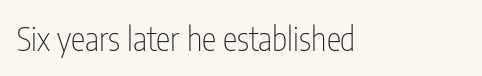
The image shows 33 px thin, condensed sans-serif type, upright; set normal letter spacing, not underlined; low stroke contrast and a medium x-height.
